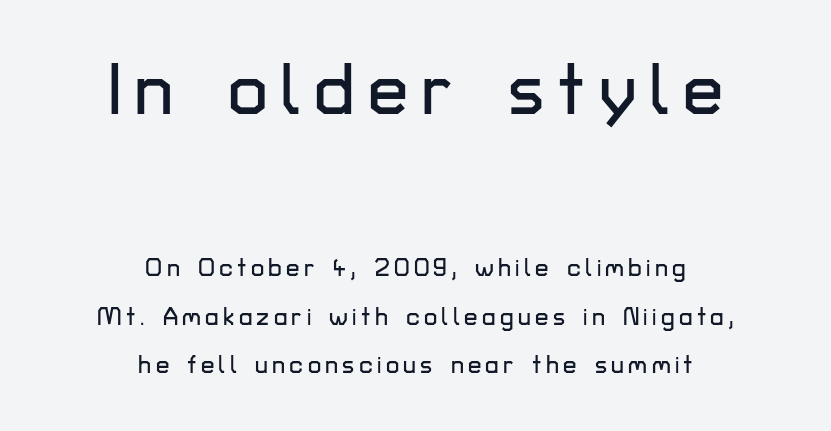
The image shows 72 px sans-serif type, upright; set centered, loose line spacing (2.02x), not underlined; the first (top) block is 3.0x larger; low stroke contrast and a medium x-height.
